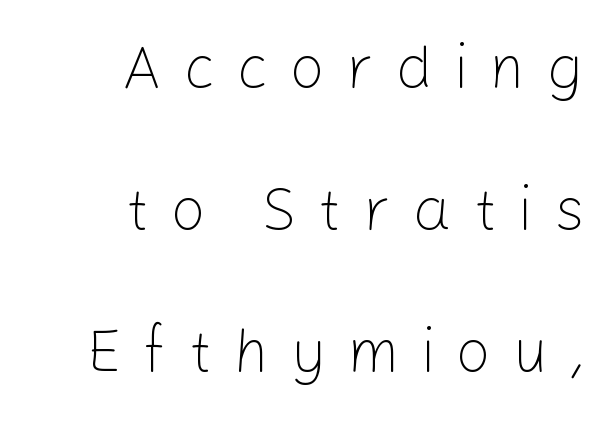
Q: Is the text bold? A: No.
Q: Is the text italic (slanted)? A: No, it is upright.
Q: Is the typeface a serif or a sans-serif typeface? A: Sans-serif.
Q: Is the text underlined? A: No.
Q: How is the paragraph aligned? A: Right-aligned.
Q: Is the spacing between letters normal or unusually wide? A: Unusually wide.
Q: Is the spacing between lines tight, normal or loose? A: Loose.
Q: Width (condensed, normal, or wide)? A: Normal.
Q: Stroke contrast? A: Low.
Q: x-height? A: Medium.
Q: Monospaced? A: No.
